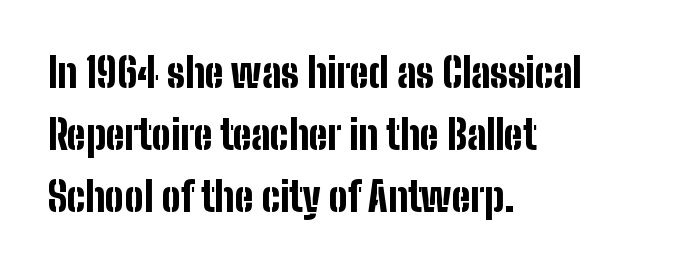
{"serif": "no", "italic": "no", "bold": "yes", "weight": "bold", "width": "condensed", "stroke_contrast": "low", "x_height": "medium", "monospaced": "no", "underline": "no", "align": "left", "line_spacing": "normal", "line_spacing_ratio": 1.55, "letter_spacing": "normal", "letter_spacing_em": 0.0, "glyph_px": 40}
